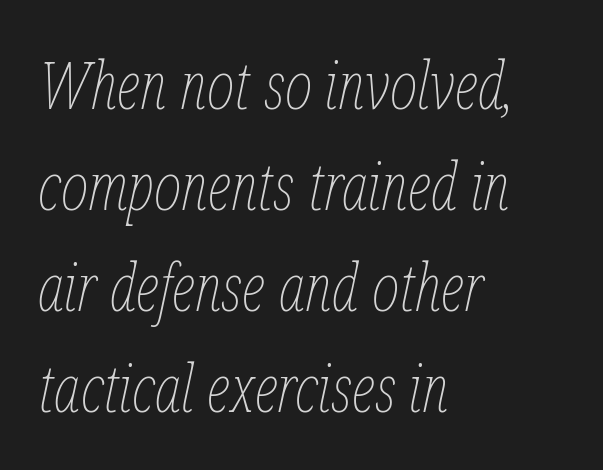
{"italic": "yes", "lean": "right", "slant_degrees": 12, "bold": "no", "weight": "thin", "width": "condensed", "stroke_contrast": "low", "x_height": "medium", "monospaced": "no", "underline": "no", "align": "left", "line_spacing": "normal", "line_spacing_ratio": 1.53, "letter_spacing": "normal", "letter_spacing_em": 0.0, "glyph_px": 66}
